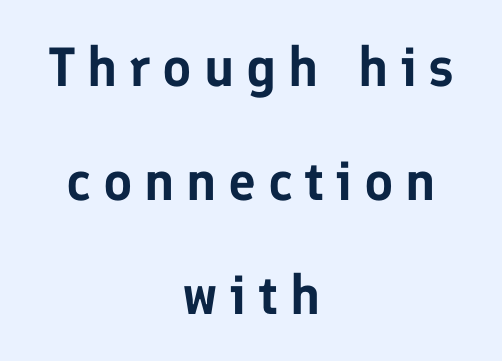
Q: Is the text italic (slanted)? A: No, it is upright.
Q: Is the typeface a serif or a sans-serif typeface? A: Sans-serif.
Q: Is the text underlined? A: No.
Q: How is the paragraph aligned? A: Centered.
Q: Is the spacing between letters normal or unusually wide? A: Unusually wide.
Q: Is the spacing between lines tight, normal or loose? A: Loose.
Q: Width (condensed, normal, or wide)? A: Normal.
Q: Stroke contrast? A: Low.
Q: x-height? A: Medium.
Q: Monospaced? A: No.
